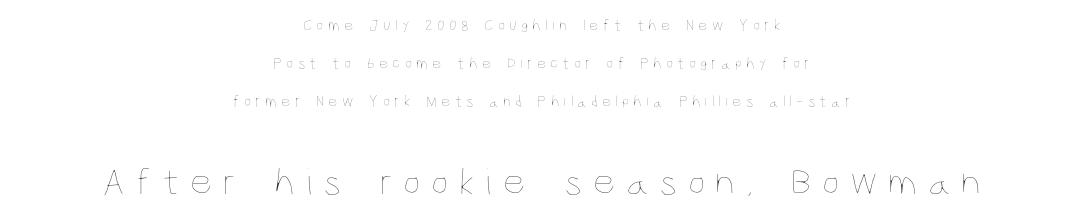
The image shows 39 px thin, condensed type, upright; set centered, loose line spacing (2.37x), unusually wide letter spacing (+0.27 em), not underlined; the second (bottom) block is 2.44x larger; low stroke contrast and a large x-height.
